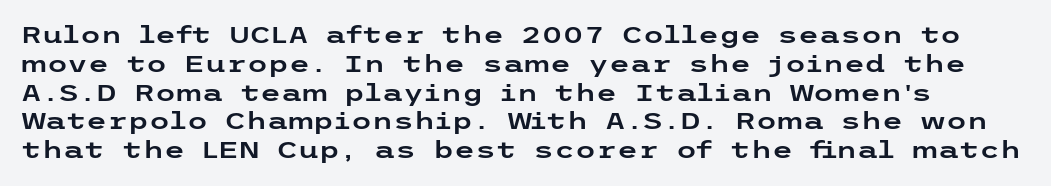
Q: Is the text italic (slanted)? A: No, it is upright.
Q: Is the text underlined? A: No.
Q: Is the spacing between letters normal or unusually wide? A: Normal.
